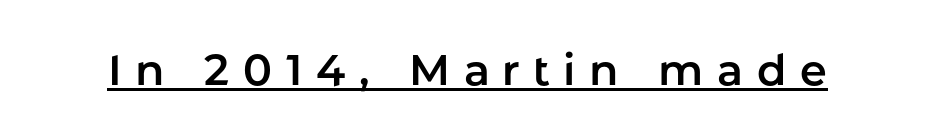
Q: Is the text italic (slanted)? A: No, it is upright.
Q: Is the typeface a serif or a sans-serif typeface? A: Sans-serif.
Q: Is the text underlined? A: Yes.
Q: Is the spacing between letters normal or unusually wide? A: Unusually wide.
Q: Width (condensed, normal, or wide)? A: Normal.
Q: Stroke contrast? A: Low.
Q: x-height? A: Medium.
Q: Monospaced? A: No.
